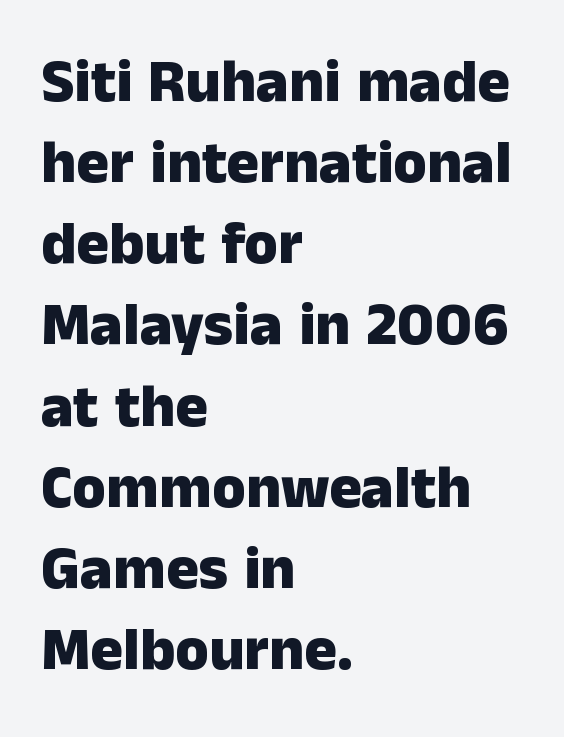
{"serif": "no", "italic": "no", "bold": "yes", "weight": "heavy", "width": "normal", "stroke_contrast": "low", "x_height": "medium", "monospaced": "no", "underline": "no", "align": "left", "line_spacing": "normal", "line_spacing_ratio": 1.33, "letter_spacing": "normal", "letter_spacing_em": 0.0, "glyph_px": 61}
